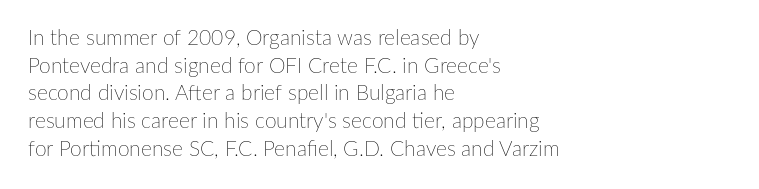
The image shows 21 px text type, upright; set left-aligned, normal line spacing (1.32x), normal letter spacing, not underlined.
